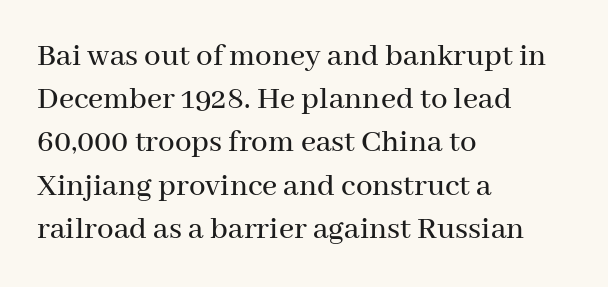
{"serif": "yes", "italic": "no", "width": "normal", "stroke_contrast": "medium", "x_height": "medium", "monospaced": "no", "underline": "no", "align": "left", "line_spacing": "normal", "line_spacing_ratio": 1.31, "letter_spacing": "normal", "letter_spacing_em": 0.0, "glyph_px": 33}
